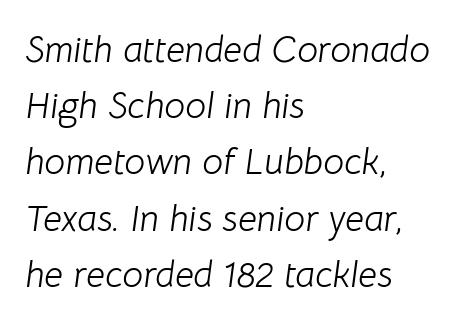
Regular leading. Horizontally, the lines are justified to the leading edge only. The words here are not underlined. Here the designer chose a conventional face with non-uniform glyph widths.
